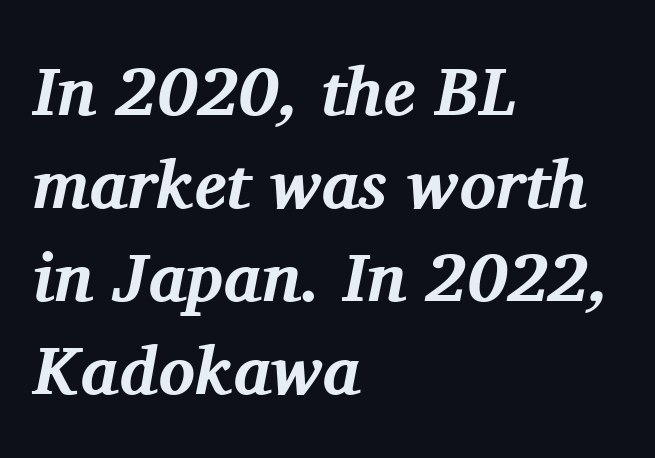
Is the block centered? No — it sits flush against the left margin. Honestly, there is no underline to notice here at all. These words are printed bold, with thick strokes throughout. The lines sit at an ordinary, default distance from one another.
